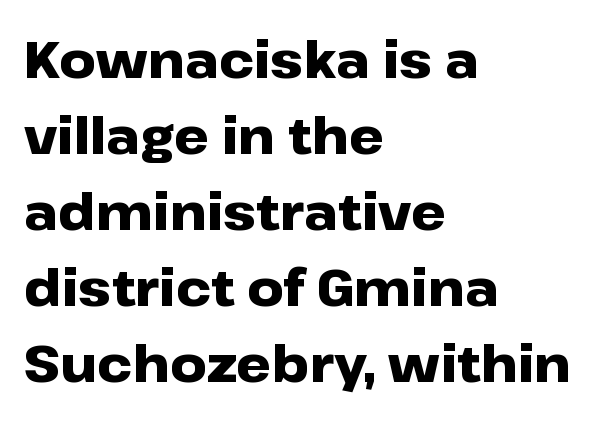
Q: Is the text bold? A: Yes.
Q: Is the text italic (slanted)? A: No, it is upright.
Q: Is the typeface a serif or a sans-serif typeface? A: Sans-serif.
Q: Is the text underlined? A: No.
Q: How is the paragraph aligned? A: Left-aligned.
Q: Is the spacing between letters normal or unusually wide? A: Normal.
Q: Is the spacing between lines tight, normal or loose? A: Normal.
Q: Width (condensed, normal, or wide)? A: Wide.
Q: Stroke contrast? A: Low.
Q: x-height? A: Medium.
Q: Monospaced? A: No.
